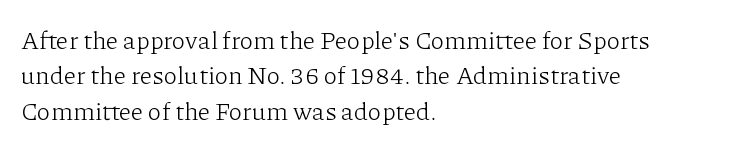
Plain, unruled lines of type. Is the type heavy? It reads as light-to-regular instead. Interline gaps are of average width in this sample. In terms of posture, this sample is upright. These lines are set flush left with a ragged right edge. Nothing unusual about the tracking: characters are spaced as the font intends.
